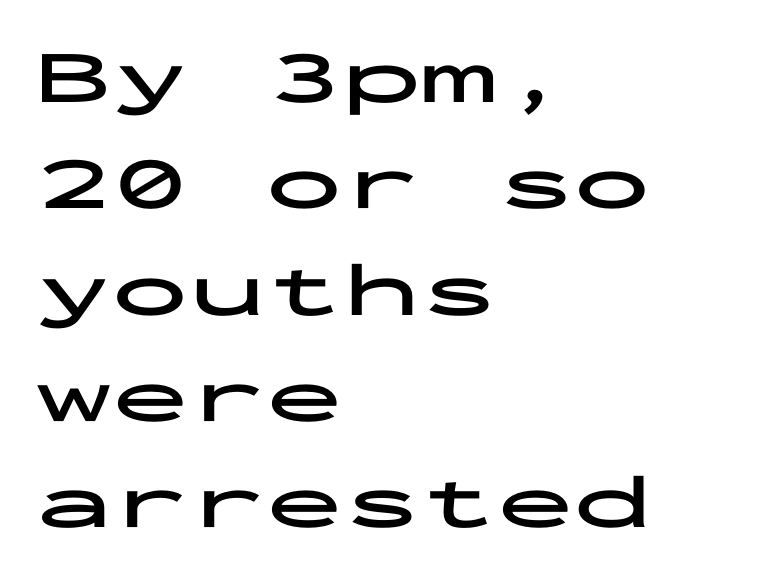
In terms of posture, this sample is upright. How heavy is the stroke? Heavy — this is a bold. The letters carry no serifs — their stems end cleanly without finishing strokes. Underline: absent.
